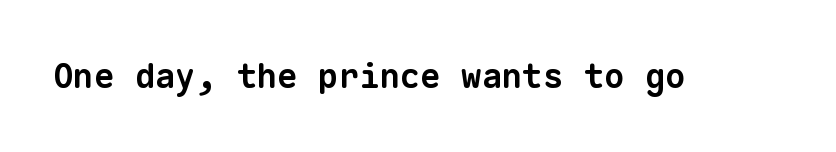
The image shows 34 px bold sans-serif type, monospaced; set normal letter spacing, not underlined; low stroke contrast and a medium x-height.
